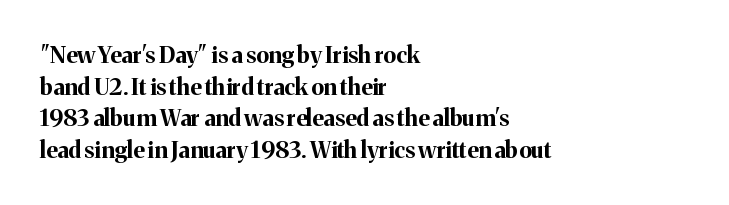
{"italic": "no", "bold": "yes", "underline": "no", "align": "left", "line_spacing": "normal", "line_spacing_ratio": 1.37, "letter_spacing": "normal", "letter_spacing_em": 0.0, "glyph_px": 23}
